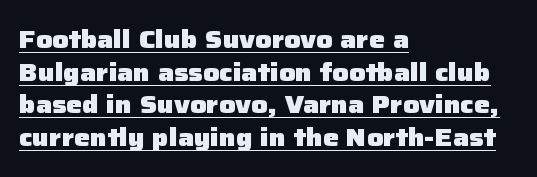
The image shows 25 px bold type, upright; set left-aligned, normal line spacing (1.31x), normal letter spacing, underlined.
